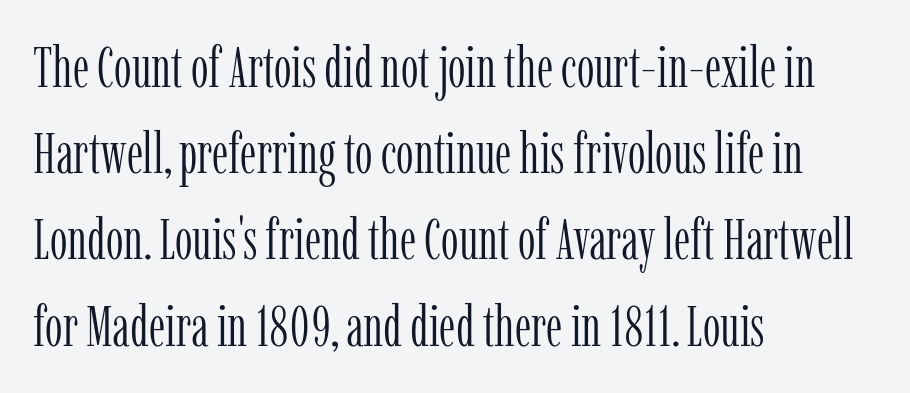
Q: Is the text bold? A: No.
Q: Is the text italic (slanted)? A: No, it is upright.
Q: Is the typeface a serif or a sans-serif typeface? A: Serif.
Q: Is the text underlined? A: No.
Q: How is the paragraph aligned? A: Left-aligned.
Q: Is the spacing between letters normal or unusually wide? A: Normal.
Q: Is the spacing between lines tight, normal or loose? A: Normal.
Q: Width (condensed, normal, or wide)? A: Condensed.
Q: Stroke contrast? A: Low.
Q: x-height? A: Medium.
Q: Monospaced? A: No.
